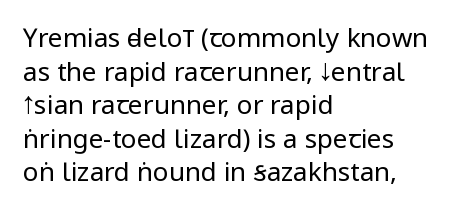
The image shows 26 px text type, upright; set left-aligned, normal line spacing (1.29x), normal letter spacing, not underlined.
